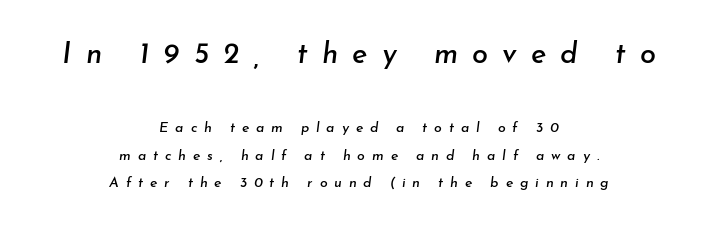
{"italic": "yes", "lean": "right", "slant_degrees": 7, "width": "normal", "stroke_contrast": "low", "x_height": "small", "monospaced": "no", "underline": "no", "align": "center", "line_spacing": "loose", "line_spacing_ratio": 1.97, "letter_spacing": "wide", "letter_spacing_em": 0.49, "larger_block": "first", "size_ratio": 2.07, "glyph_px": 29}
